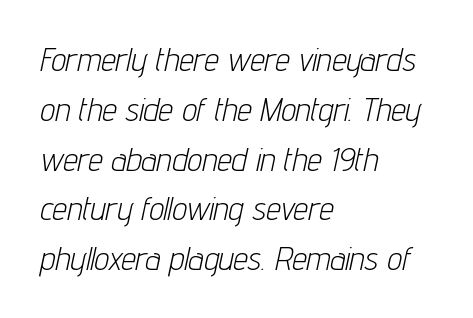
The image shows 33 px light, condensed type, italic (leaning right); set left-aligned, normal line spacing (1.51x), normal letter spacing, not underlined; low stroke contrast and a medium x-height.
